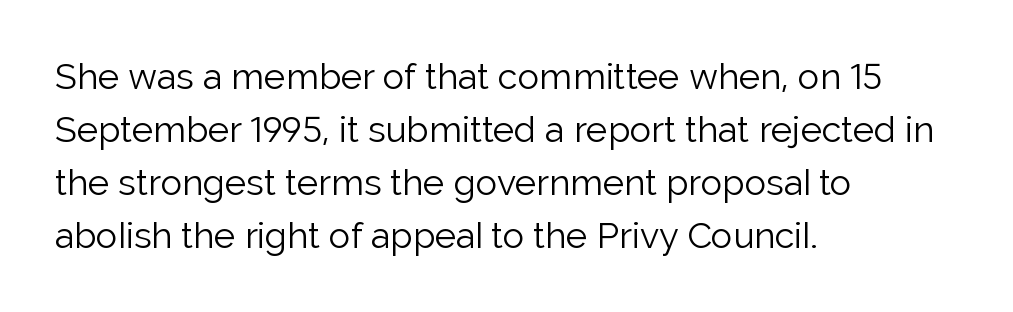
The image shows 36 px light sans-serif type, upright; set left-aligned, normal line spacing (1.47x), normal letter spacing, not underlined; low stroke contrast and a medium x-height.
